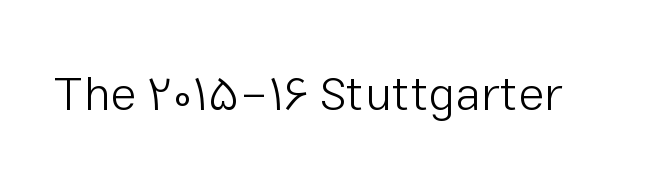
{"serif": "no", "italic": "no", "bold": "no", "weight": "light", "width": "normal", "stroke_contrast": "low", "x_height": "medium", "monospaced": "no", "underline": "no", "letter_spacing": "normal", "letter_spacing_em": 0.0, "glyph_px": 48}
